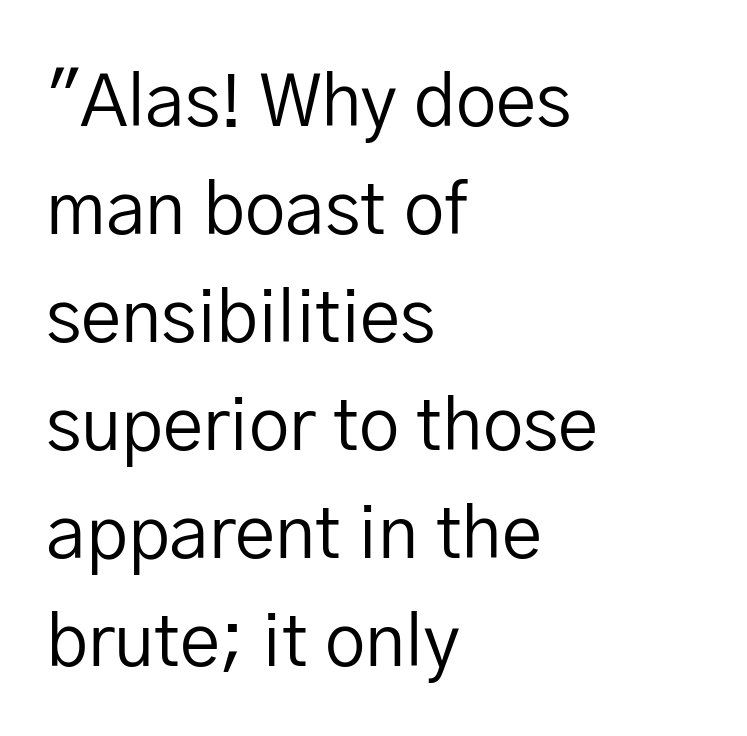
The image shows 72 px regular-weight sans-serif type, upright; set left-aligned, normal line spacing (1.5x), normal letter spacing, not underlined; low stroke contrast and a medium x-height.
